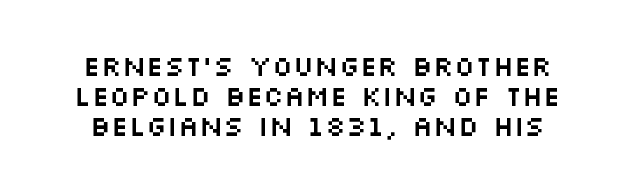
Q: Is the text italic (slanted)? A: No, it is upright.
Q: Is the typeface a serif or a sans-serif typeface? A: Sans-serif.
Q: Is the text underlined? A: No.
Q: Is the spacing between letters normal or unusually wide? A: Normal.
Q: Is the spacing between lines tight, normal or loose? A: Tight.
Q: Width (condensed, normal, or wide)? A: Wide.
Q: Stroke contrast? A: Medium.
Q: x-height? A: Large.
Q: Monospaced? A: No.
